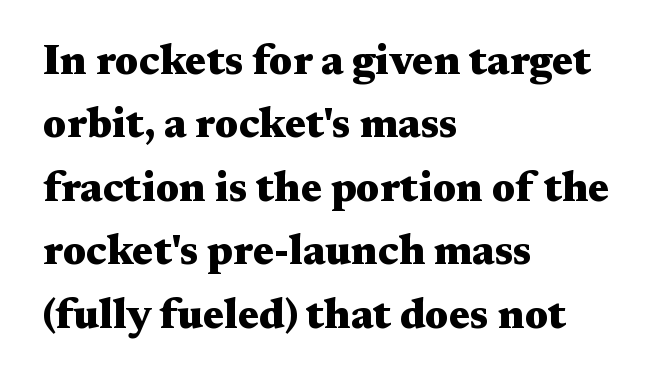
Q: Is the text bold? A: Yes.
Q: Is the text italic (slanted)? A: No, it is upright.
Q: Is the typeface a serif or a sans-serif typeface? A: Serif.
Q: Is the text underlined? A: No.
Q: How is the paragraph aligned? A: Left-aligned.
Q: Is the spacing between letters normal or unusually wide? A: Normal.
Q: Is the spacing between lines tight, normal or loose? A: Normal.
Q: Width (condensed, normal, or wide)? A: Wide.
Q: Stroke contrast? A: Medium.
Q: x-height? A: Medium.
Q: Monospaced? A: No.
